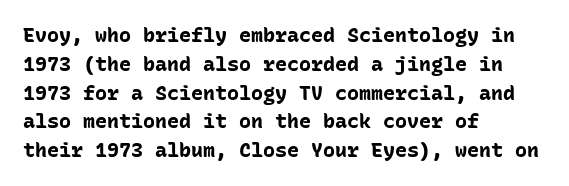
{"italic": "no", "bold": "yes", "underline": "no", "align": "left", "line_spacing": "normal", "line_spacing_ratio": 1.44, "letter_spacing": "normal", "letter_spacing_em": 0.0, "glyph_px": 20}
